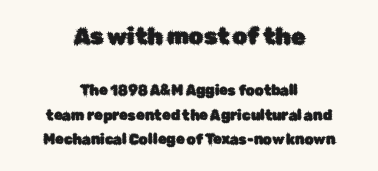
The image shows 23 px text type, upright; set centered, line spacing 1.76x, normal letter spacing, not underlined; the first (top) block is 1.64x larger.
